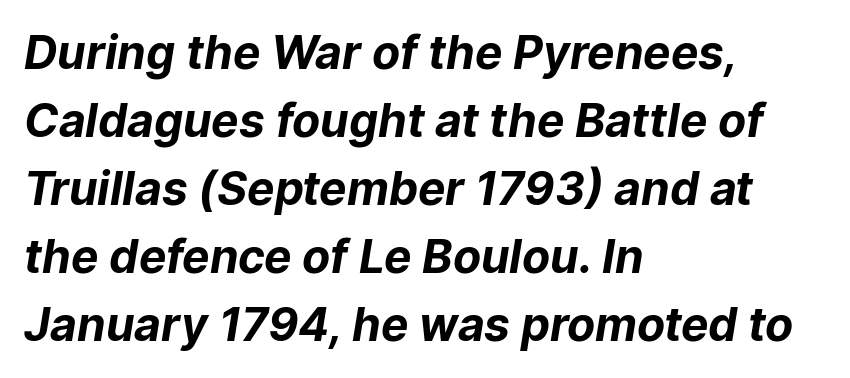
Q: Is the text bold? A: Yes.
Q: Is the typeface a serif or a sans-serif typeface? A: Sans-serif.
Q: Is the text underlined? A: No.
Q: How is the paragraph aligned? A: Left-aligned.
Q: Is the spacing between letters normal or unusually wide? A: Normal.
Q: Is the spacing between lines tight, normal or loose? A: Normal.
Q: Width (condensed, normal, or wide)? A: Normal.
Q: Stroke contrast? A: Low.
Q: x-height? A: Medium.
Q: Monospaced? A: No.
